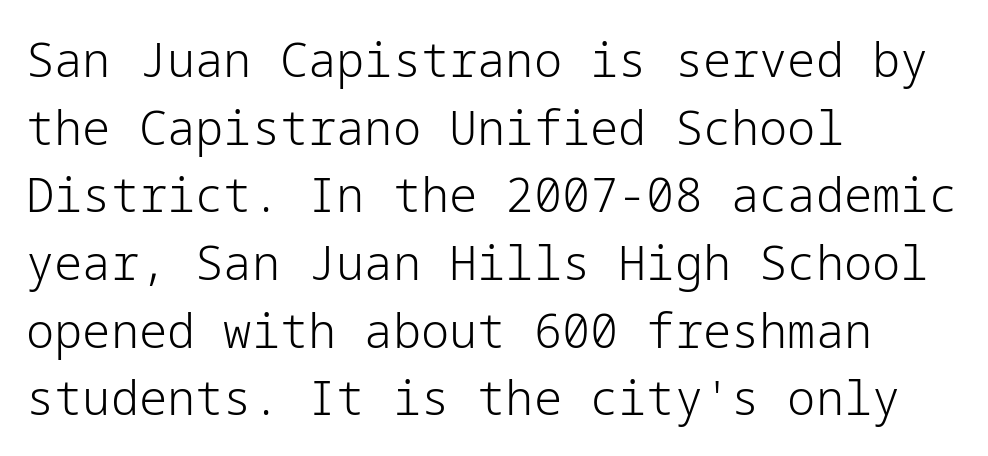
These lines stack with their left ends in a neat column. The baseline area is clear. This rendering employs a face without finishing strokes, i.e., a sans-serif. The font's upright variant was chosen for this text. How would I describe the line gaps? Plain and ordinary. This is not heavy type; no bold has been used.
